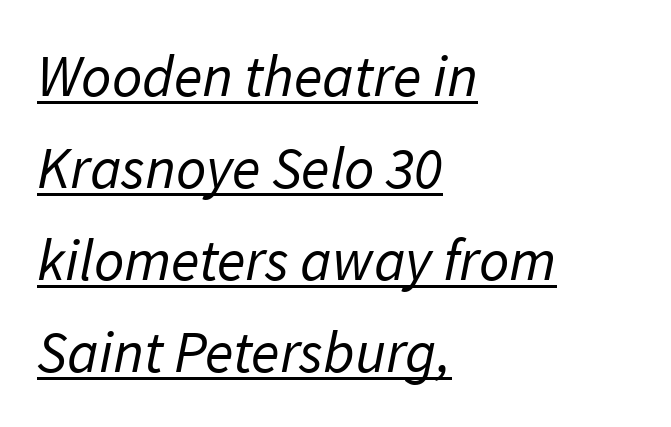
The image shows 59 px regular-weight sans-serif type; set left-aligned, normal line spacing (1.56x), normal letter spacing, underlined; low stroke contrast and a medium x-height.
